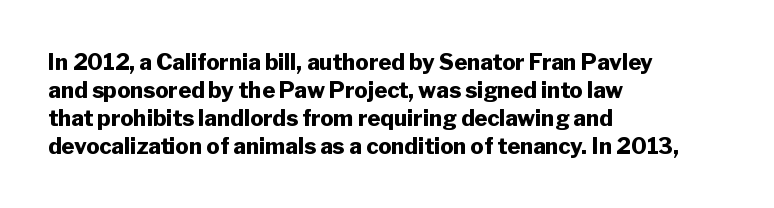
{"italic": "no", "bold": "yes", "underline": "no", "align": "left", "line_spacing": "normal", "line_spacing_ratio": 1.27, "letter_spacing": "normal", "letter_spacing_em": 0.0, "glyph_px": 22}
